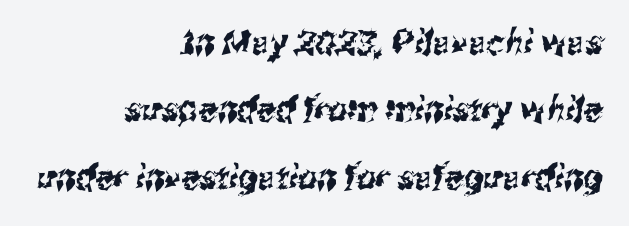
{"serif": "no", "width": "condensed", "stroke_contrast": "medium", "x_height": "medium", "monospaced": "no", "underline": "no", "align": "right", "line_spacing": "loose", "line_spacing_ratio": 1.98, "letter_spacing": "normal", "letter_spacing_em": 0.0, "glyph_px": 34}
